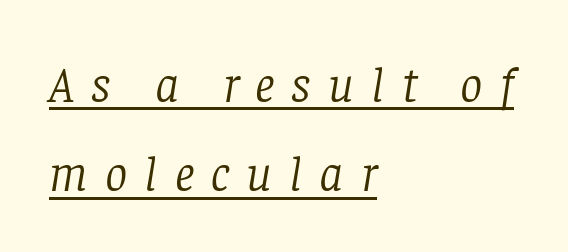
{"serif": "yes", "italic": "yes", "lean": "right", "slant_degrees": 8, "bold": "no", "weight": "light", "width": "normal", "stroke_contrast": "low", "x_height": "large", "monospaced": "no", "underline": "yes", "align": "left", "line_spacing_ratio": 1.79, "letter_spacing": "wide", "letter_spacing_em": 0.34, "glyph_px": 50}
